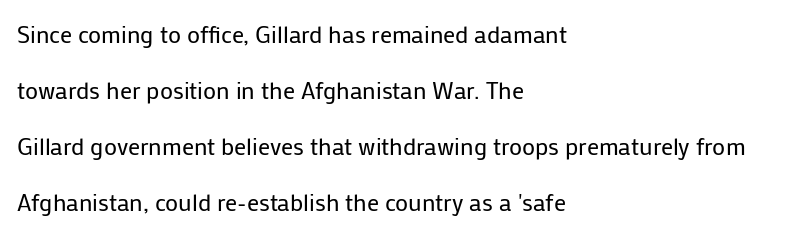
{"italic": "no", "bold": "no", "underline": "no", "align": "left", "line_spacing": "loose", "line_spacing_ratio": 2.34, "letter_spacing": "normal", "letter_spacing_em": 0.0, "glyph_px": 24}
